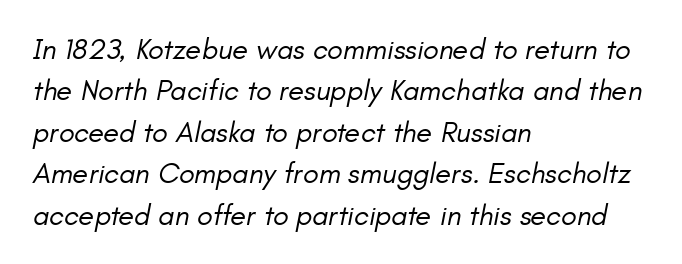
The typography opts for an oblique posture over an upright one. Teacher's note: observe the even left margin — that is flush-left alignment. The tracking reads as untouched default to a designer's eye. Each letter keeps its own natural width here, so spacing adapts to shape. Check under the words: just untouched page.
